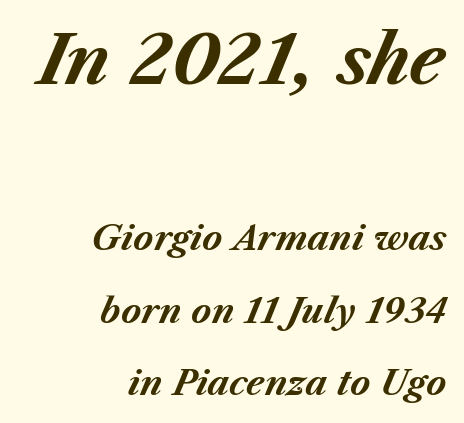
Q: Is the text bold? A: Yes.
Q: Is the text italic (slanted)? A: Yes, it leans right by about 23 degrees.
Q: Is the text underlined? A: No.
Q: How is the paragraph aligned? A: Right-aligned.
Q: Is the spacing between letters normal or unusually wide? A: Normal.
Q: Is the spacing between lines tight, normal or loose? A: Loose.
Q: Which block of text is set in a larger size, the first (top) or the second (bottom)? A: The first (top) one.
Q: Width (condensed, normal, or wide)? A: Normal.
Q: Stroke contrast? A: Medium.
Q: x-height? A: Medium.
Q: Monospaced? A: No.
